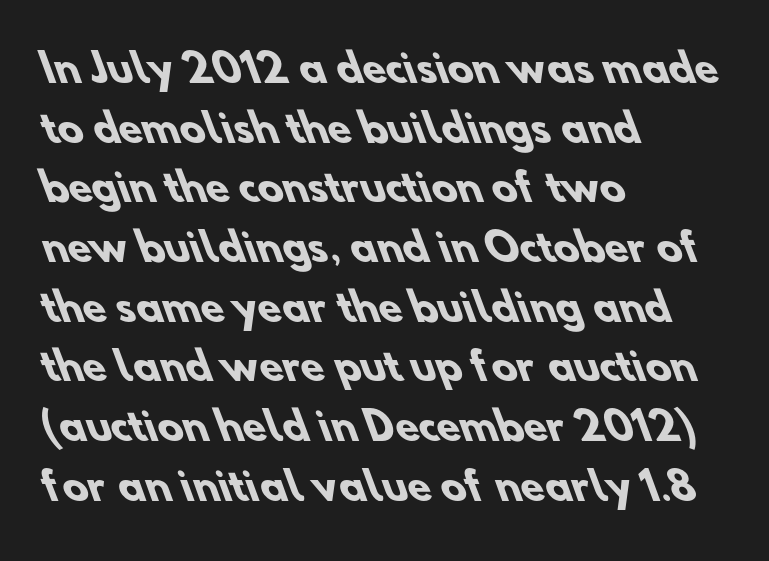
{"serif": "no", "bold": "yes", "weight": "heavy", "width": "normal", "stroke_contrast": "low", "x_height": "small", "monospaced": "no", "underline": "no", "align": "left", "line_spacing": "normal", "line_spacing_ratio": 1.57, "letter_spacing": "normal", "letter_spacing_em": 0.0, "glyph_px": 38}
